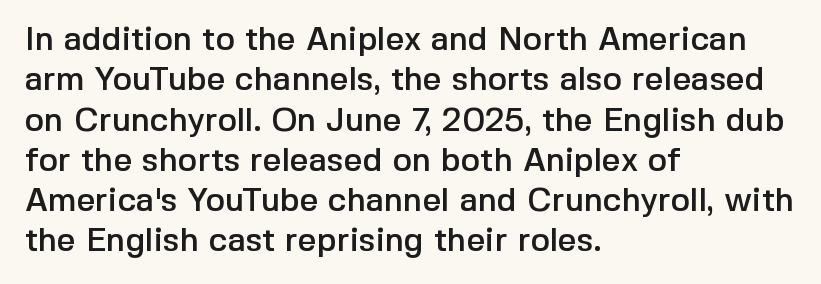
The image shows 33 px sans-serif type, upright; set left-aligned, line spacing 1.22x, normal letter spacing, not underlined; a medium x-height.
